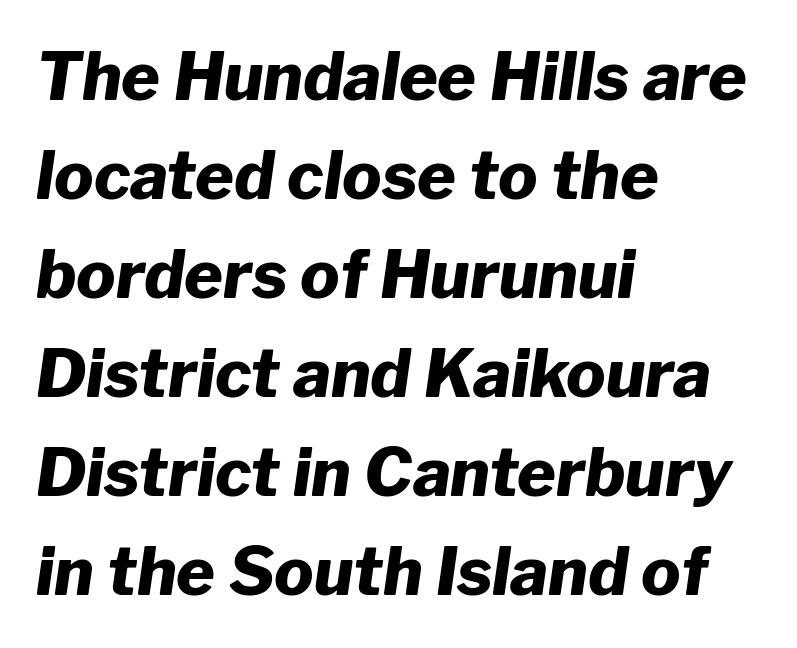
Q: Is the text bold? A: Yes.
Q: Is the text italic (slanted)? A: Yes, it leans right by about 8 degrees.
Q: Is the text underlined? A: No.
Q: How is the paragraph aligned? A: Left-aligned.
Q: Is the spacing between letters normal or unusually wide? A: Normal.
Q: Is the spacing between lines tight, normal or loose? A: Normal.
Q: Width (condensed, normal, or wide)? A: Normal.
Q: Stroke contrast? A: Low.
Q: x-height? A: Medium.
Q: Monospaced? A: No.
